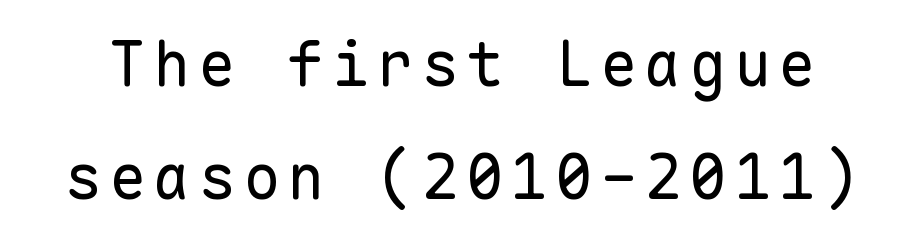
Q: Is the text bold? A: No.
Q: Is the text italic (slanted)? A: No, it is upright.
Q: Is the typeface a serif or a sans-serif typeface? A: Sans-serif.
Q: Is the text underlined? A: No.
Q: Width (condensed, normal, or wide)? A: Normal.
Q: Stroke contrast? A: Low.
Q: x-height? A: Medium.
Q: Monospaced? A: Yes.
